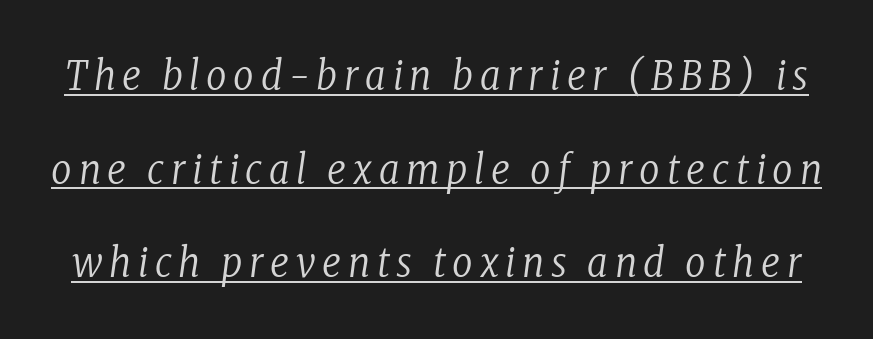
What decoration does the sample have? An underline. Here the designer chose a conventional face with non-uniform glyph widths. Weight: regular or lighter. Old-style or modern, the face here clearly has serifs. Italic? Definitely — the glyphs are oblique. Reading down the column, the eye jumps a long way to each next line.
